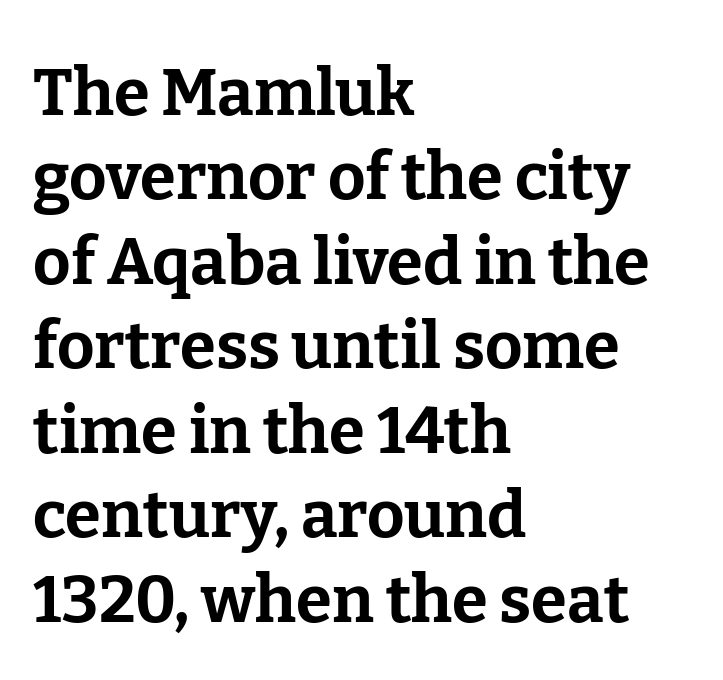
The passage is arranged the way most books set body copy — flush left. Here the glyphs are tracked normally, forming tight word shapes. Is this a fixed-width face? No — the glyphs have proportional, varying widths. Serif or sans? Serif — the stroke terminals have little feet. The gap between lines stays unmarked. Chunky letters — that's bold for sure.
